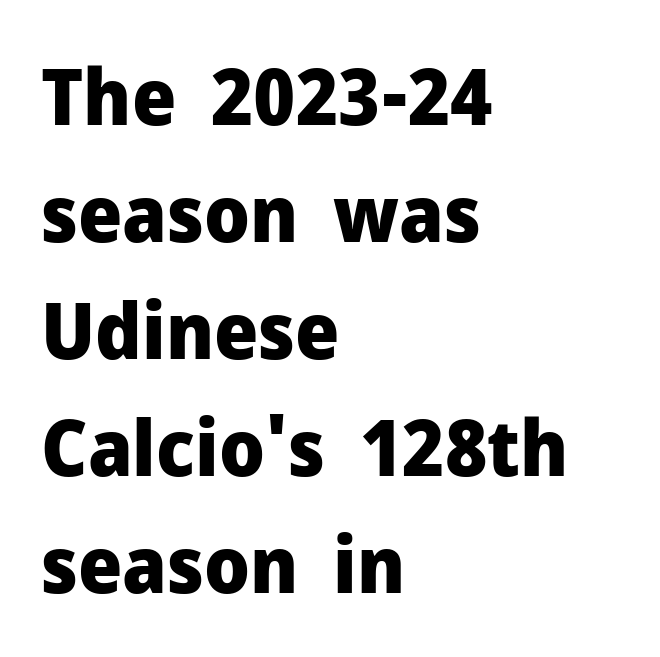
The image shows 78 px heavy sans-serif type, upright; set left-aligned, normal line spacing (1.5x), normal letter spacing, not underlined; low stroke contrast and a medium x-height.
